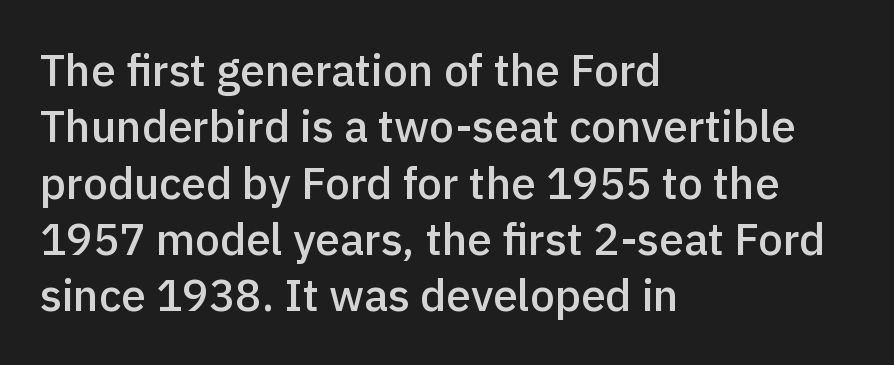
{"serif": "no", "italic": "no", "bold": "semi", "weight": "semibold", "width": "normal", "x_height": "medium", "monospaced": "no", "underline": "no", "align": "left", "line_spacing": "normal", "line_spacing_ratio": 1.28, "letter_spacing": "normal", "letter_spacing_em": 0.0, "glyph_px": 44}
